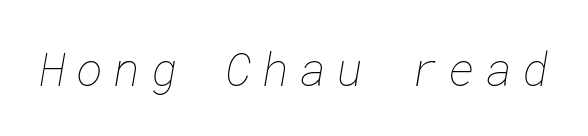
The image shows 46 px thin type; set unusually wide letter spacing (+0.22 em), not underlined; low stroke contrast and a medium x-height.
